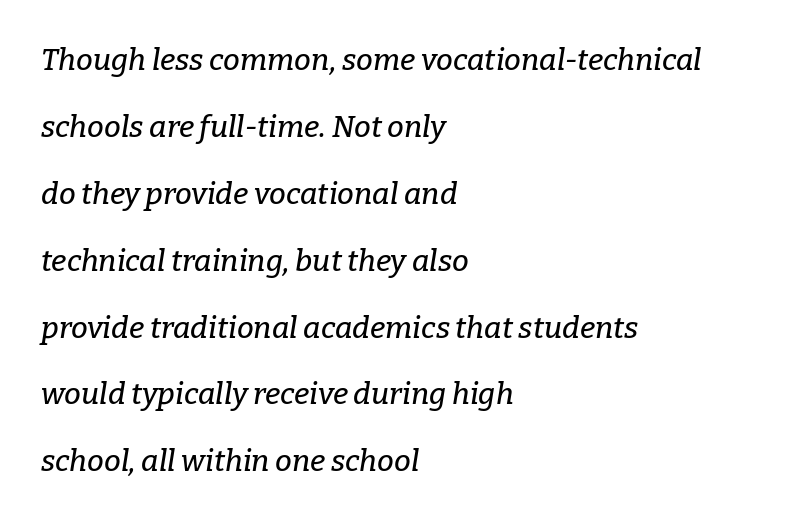
Q: Is the text italic (slanted)? A: Yes, it leans right by about 9 degrees.
Q: Is the typeface a serif or a sans-serif typeface? A: Serif.
Q: Is the text underlined? A: No.
Q: How is the paragraph aligned? A: Left-aligned.
Q: Is the spacing between letters normal or unusually wide? A: Normal.
Q: Is the spacing between lines tight, normal or loose? A: Loose.
Q: Width (condensed, normal, or wide)? A: Normal.
Q: Stroke contrast? A: Low.
Q: x-height? A: Medium.
Q: Monospaced? A: No.
